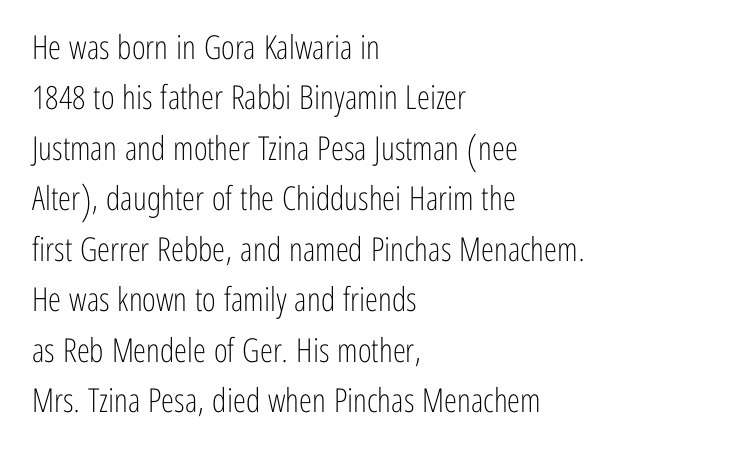
Q: Is the text bold? A: No.
Q: Is the text italic (slanted)? A: No, it is upright.
Q: Is the typeface a serif or a sans-serif typeface? A: Sans-serif.
Q: Is the text underlined? A: No.
Q: How is the paragraph aligned? A: Left-aligned.
Q: Is the spacing between letters normal or unusually wide? A: Normal.
Q: Is the spacing between lines tight, normal or loose? A: Normal.
Q: Width (condensed, normal, or wide)? A: Condensed.
Q: Stroke contrast? A: Low.
Q: x-height? A: Medium.
Q: Monospaced? A: No.
